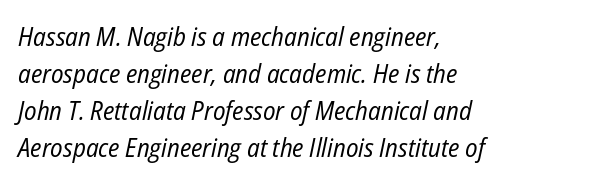
The image shows 26 px text type, italic (leaning right); set left-aligned, normal line spacing (1.42x), normal letter spacing, not underlined.
